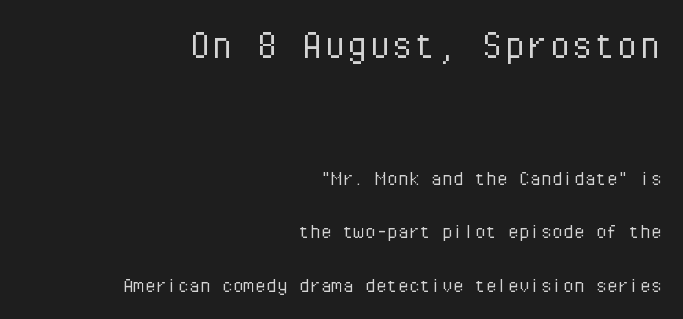
Teacher's note: observe the even right margin — that is flush-right alignment. The space directly below the letters is spotless. Is the stroke heavy? The answer is a plain regular-or-lighter. Does the lettering tilt? It doesn't — this is upright.
